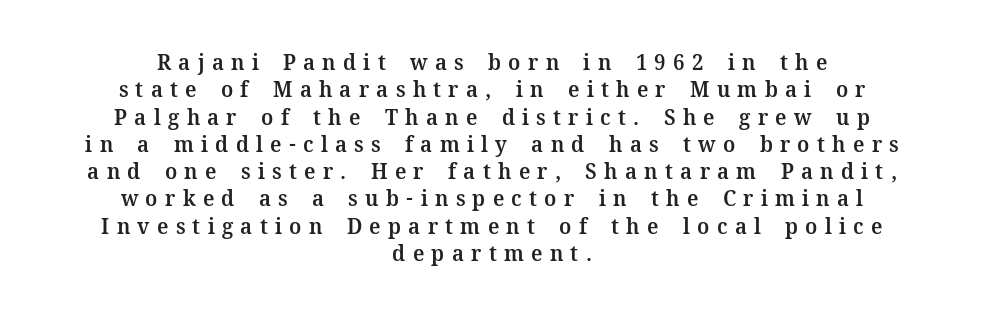
{"italic": "no", "bold": "semi", "underline": "no", "align": "center", "line_spacing_ratio": 1.24, "letter_spacing": "wide", "letter_spacing_em": 0.33, "glyph_px": 22}
